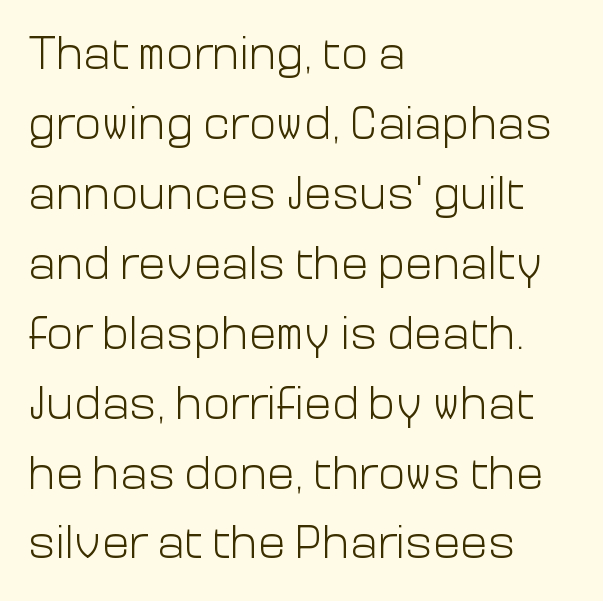
The image shows 46 px light sans-serif type, upright; set left-aligned, normal line spacing (1.52x), normal letter spacing, not underlined; low stroke contrast and a medium x-height.
